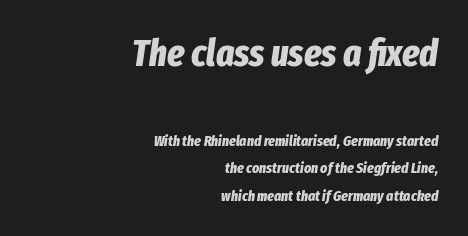
Q: Is the text bold? A: Yes.
Q: Is the text italic (slanted)? A: Yes, it leans right by about 8 degrees.
Q: Is the text underlined? A: No.
Q: How is the paragraph aligned? A: Right-aligned.
Q: Is the spacing between letters normal or unusually wide? A: Normal.
Q: Which block of text is set in a larger size, the first (top) or the second (bottom)? A: The first (top) one.
Q: Width (condensed, normal, or wide)? A: Condensed.
Q: Stroke contrast? A: Low.
Q: x-height? A: Medium.
Q: Monospaced? A: No.
